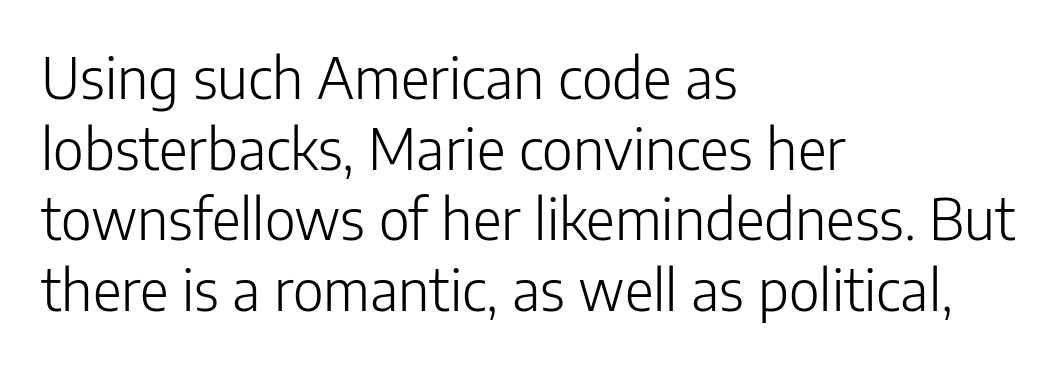
Q: Is the text bold? A: No.
Q: Is the text italic (slanted)? A: No, it is upright.
Q: Is the typeface a serif or a sans-serif typeface? A: Sans-serif.
Q: Is the text underlined? A: No.
Q: How is the paragraph aligned? A: Left-aligned.
Q: Is the spacing between letters normal or unusually wide? A: Normal.
Q: Is the spacing between lines tight, normal or loose? A: Normal.
Q: Width (condensed, normal, or wide)? A: Normal.
Q: Stroke contrast? A: Low.
Q: x-height? A: Medium.
Q: Monospaced? A: No.
